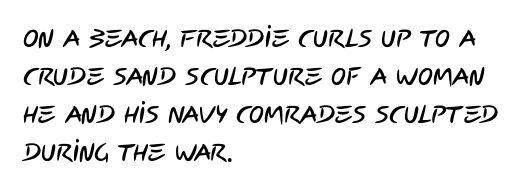
Q: Is the text underlined? A: No.
Q: How is the paragraph aligned? A: Left-aligned.
Q: Is the spacing between letters normal or unusually wide? A: Normal.
Q: Is the spacing between lines tight, normal or loose? A: Normal.
